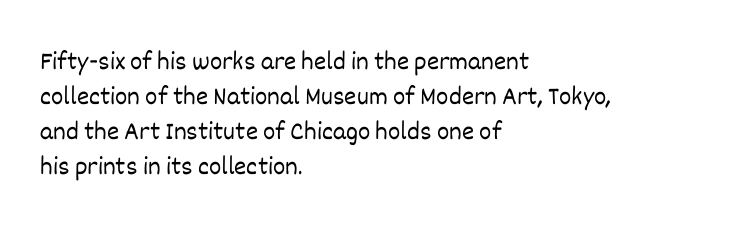
How are the letters spaced? Ordinarily, with no added tracking. Has an underline been added? It has not. Honestly, the row spacing looks completely unremarkable. The font is comparable to plain body text, perhaps lighter. Visually the block forms a straight wall on the left and a jagged coastline on the right.
